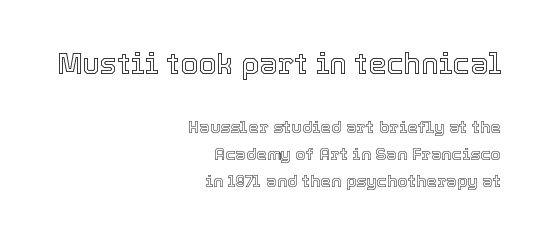
The type sits square on the baseline with zero lean. The face used here is proportionally spaced, like ordinary book or web type. This rendering uses right alignment, leaving the left contour irregular. Rows of type keep a routine distance in the vertical direction. The letters in the upper block stand taller than those in the block below. Words float on clear page, feet unadorned.
